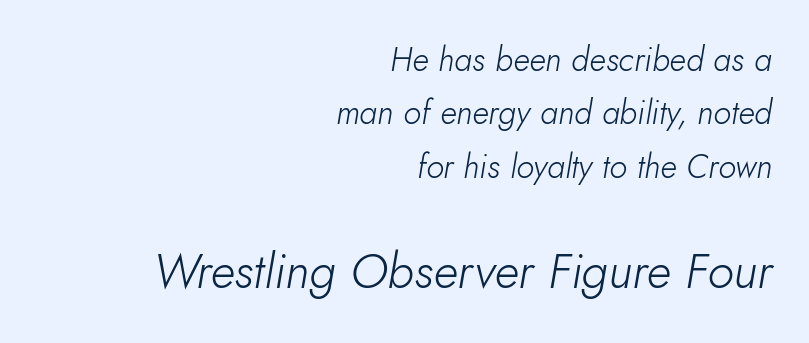
{"italic": "yes", "lean": "right", "slant_degrees": 10, "bold": "no", "weight": "light", "width": "normal", "stroke_contrast": "low", "x_height": "small", "monospaced": "no", "underline": "no", "align": "right", "line_spacing": "normal", "line_spacing_ratio": 1.62, "letter_spacing": "normal", "letter_spacing_em": 0.0, "larger_block": "second", "size_ratio": 1.48, "glyph_px": 49}
